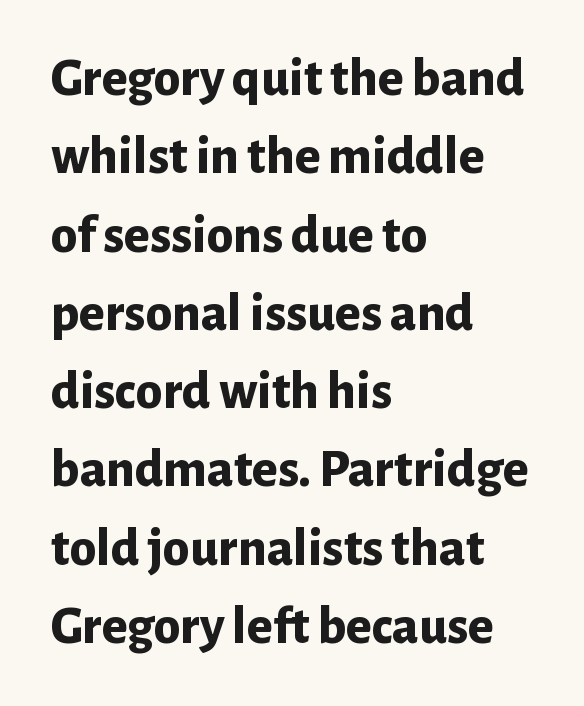
{"serif": "no", "italic": "no", "bold": "yes", "weight": "bold", "width": "normal", "stroke_contrast": "low", "x_height": "medium", "monospaced": "no", "underline": "no", "align": "left", "line_spacing": "normal", "line_spacing_ratio": 1.45, "letter_spacing": "normal", "letter_spacing_em": 0.0, "glyph_px": 54}
